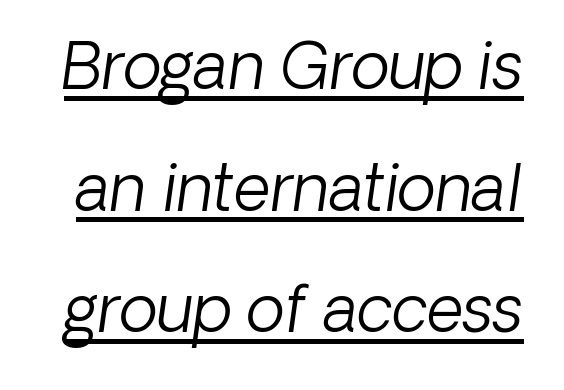
A typesetter would call this proportional, since set widths differ per character. Serifs: no, the terminals of the letterforms are clean. Descenders here cross a horizontal rule under the line. This sample uses plain, unmodified letter spacing. The weight tops out at a normal text grade. Reading down the column, the eye jumps a long way to each next line.
